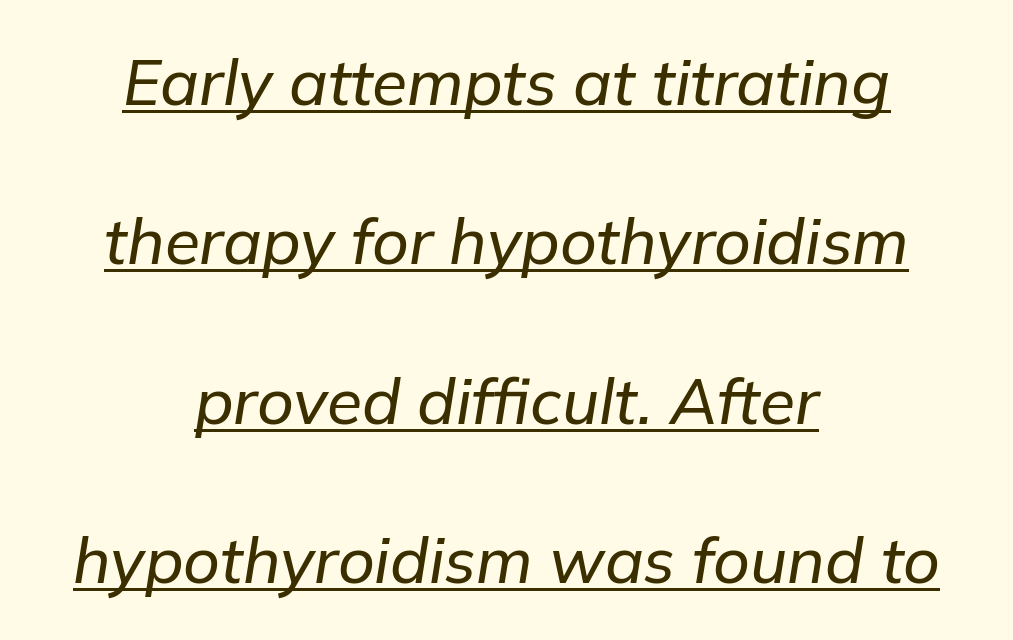
Q: Is the text italic (slanted)? A: Yes, it leans right by about 9 degrees.
Q: Is the text underlined? A: Yes.
Q: How is the paragraph aligned? A: Centered.
Q: Is the spacing between letters normal or unusually wide? A: Normal.
Q: Is the spacing between lines tight, normal or loose? A: Loose.
Q: Width (condensed, normal, or wide)? A: Normal.
Q: Stroke contrast? A: Low.
Q: x-height? A: Medium.
Q: Monospaced? A: No.
